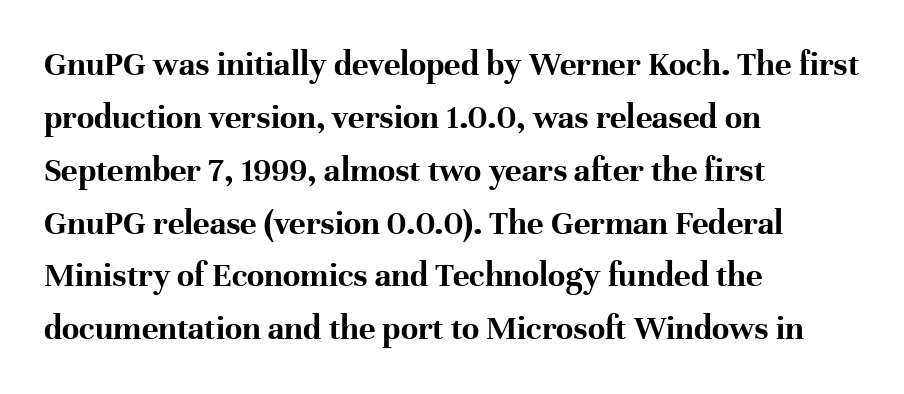
Q: Is the text bold? A: Yes.
Q: Is the text italic (slanted)? A: No, it is upright.
Q: Is the typeface a serif or a sans-serif typeface? A: Serif.
Q: Is the text underlined? A: No.
Q: How is the paragraph aligned? A: Left-aligned.
Q: Is the spacing between letters normal or unusually wide? A: Normal.
Q: Is the spacing between lines tight, normal or loose? A: Normal.
Q: Width (condensed, normal, or wide)? A: Normal.
Q: Stroke contrast? A: High.
Q: x-height? A: Medium.
Q: Monospaced? A: No.
